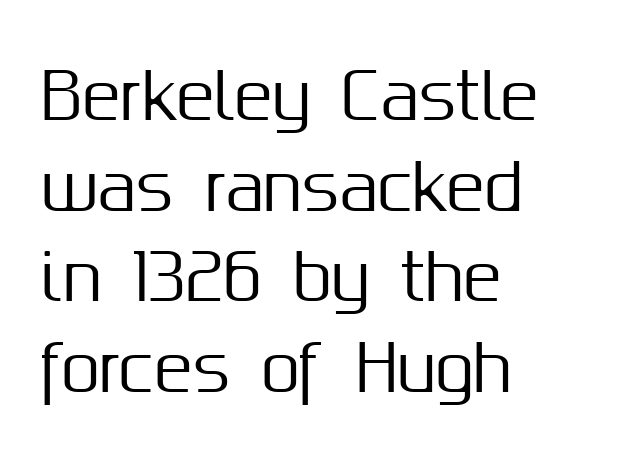
Q: Is the text italic (slanted)? A: No, it is upright.
Q: Is the typeface a serif or a sans-serif typeface? A: Sans-serif.
Q: Is the text underlined? A: No.
Q: How is the paragraph aligned? A: Left-aligned.
Q: Is the spacing between letters normal or unusually wide? A: Normal.
Q: Is the spacing between lines tight, normal or loose? A: Normal.
Q: Width (condensed, normal, or wide)? A: Normal.
Q: Stroke contrast? A: Medium.
Q: x-height? A: Medium.
Q: Monospaced? A: No.
